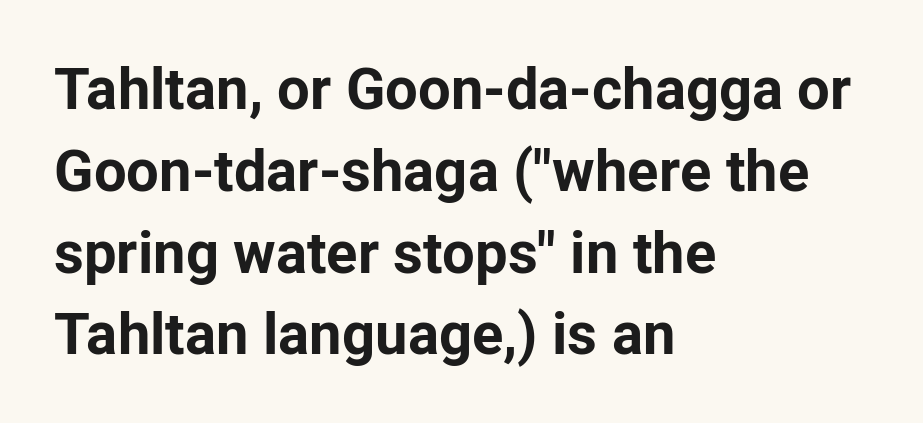
Q: Is the text bold? A: Yes.
Q: Is the text italic (slanted)? A: No, it is upright.
Q: Is the typeface a serif or a sans-serif typeface? A: Sans-serif.
Q: Is the text underlined? A: No.
Q: How is the paragraph aligned? A: Left-aligned.
Q: Is the spacing between letters normal or unusually wide? A: Normal.
Q: Is the spacing between lines tight, normal or loose? A: Normal.
Q: Width (condensed, normal, or wide)? A: Normal.
Q: Stroke contrast? A: Low.
Q: x-height? A: Medium.
Q: Monospaced? A: No.
